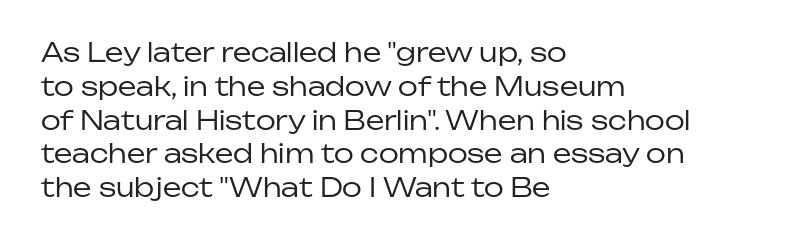
The image shows 26 px text type, upright; set left-aligned, normal line spacing (1.3x), normal letter spacing, not underlined.
